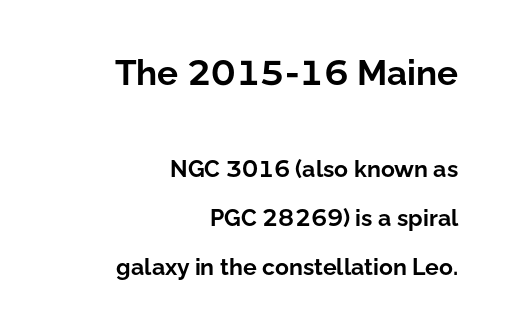
Character widths vary here, with narrow letters taking less room than wide ones. Short note: letters normally spaced. Is the block centered? No — it sits flush against the right margin. Typesetter's note — upper block bumped up in size, lower block left smaller. Interline gaps are noticeably wide in this sample.
